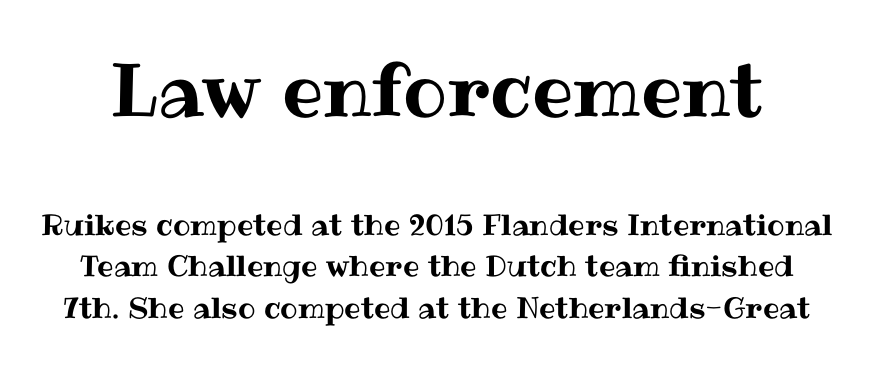
Spacing verdict: proportional, widths tailored to each character. Decoration check: the copy has no underline. Leading matches the norm, producing a regular column. The horizontal fit of the characters is conventional and even.
